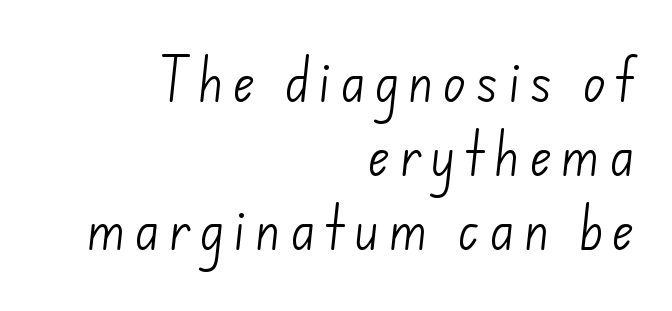
The image shows 48 px light sans-serif type; set right-aligned, normal line spacing (1.54x), not underlined; low stroke contrast and a small x-height.
